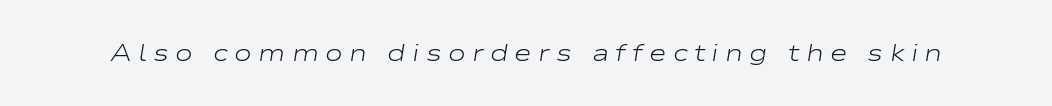
The image shows 24 px text type, italic (leaning right); set unusually wide letter spacing (+0.26 em), not underlined.
